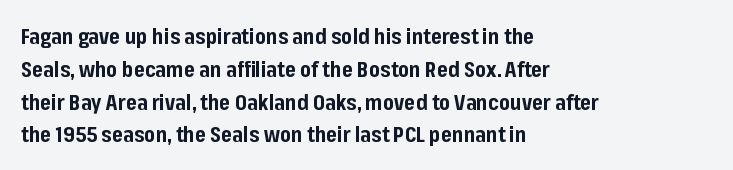
The image shows 21 px bold type, upright; set left-aligned, normal line spacing (1.56x), normal letter spacing, not underlined.
